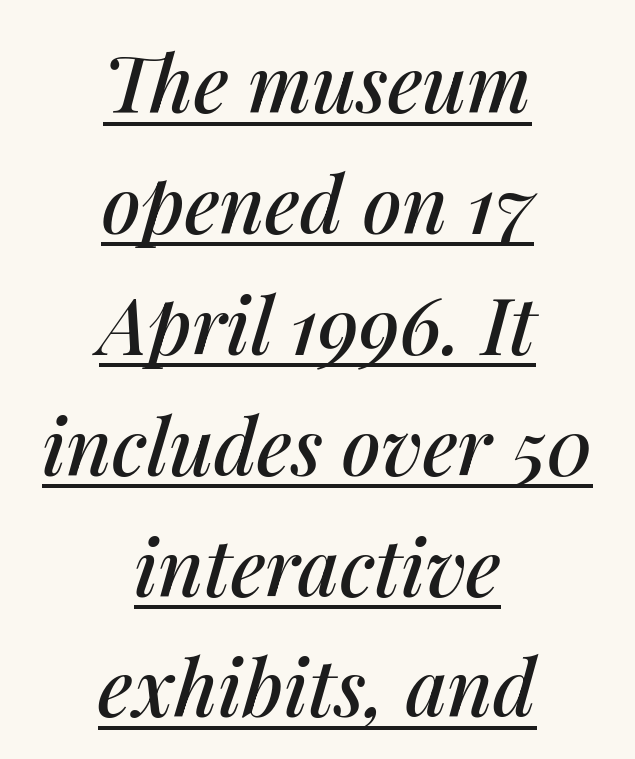
Q: Is the text italic (slanted)? A: Yes, it leans right by about 14 degrees.
Q: Is the text underlined? A: Yes.
Q: How is the paragraph aligned? A: Centered.
Q: Is the spacing between letters normal or unusually wide? A: Normal.
Q: Is the spacing between lines tight, normal or loose? A: Normal.
Q: Width (condensed, normal, or wide)? A: Normal.
Q: Stroke contrast? A: Medium.
Q: x-height? A: Medium.
Q: Monospaced? A: No.
